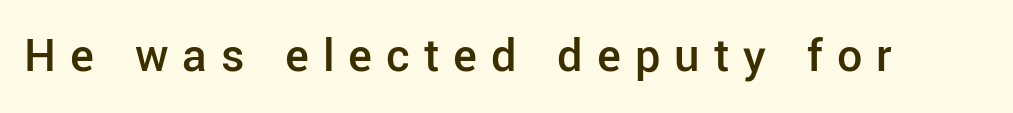
Heft: intermediate — a semibold. A roman cut, with each character standing at attention. Words appear elongated and porous because spacing is wide. The characters display no serif detailing; their extremities are plain. Character widths vary here, with narrow letters taking less room than wide ones. Lines of text with bare space underneath.
